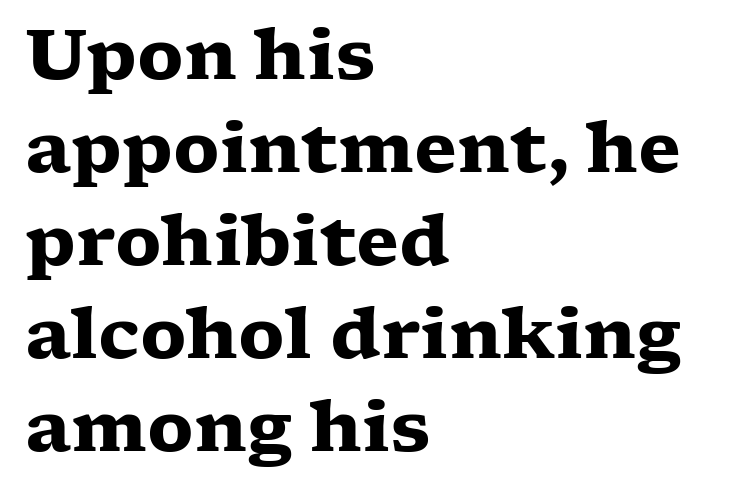
The image shows 70 px heavy, wide serif type, upright; set left-aligned, normal line spacing (1.33x), normal letter spacing, not underlined; low stroke contrast and a medium x-height.
